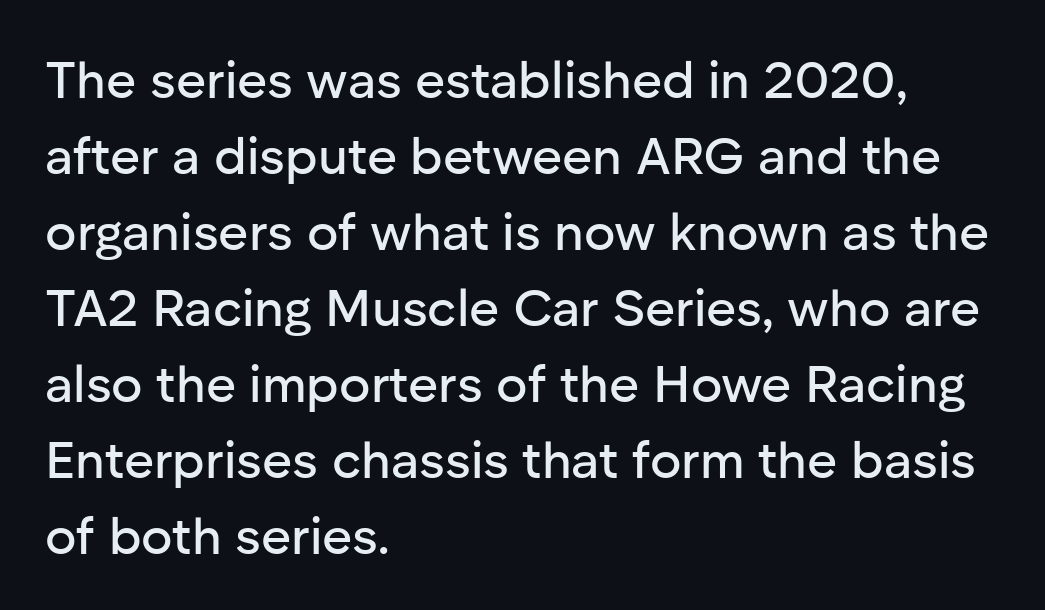
Q: Is the text italic (slanted)? A: No, it is upright.
Q: Is the typeface a serif or a sans-serif typeface? A: Sans-serif.
Q: Is the text underlined? A: No.
Q: How is the paragraph aligned? A: Left-aligned.
Q: Is the spacing between letters normal or unusually wide? A: Normal.
Q: Is the spacing between lines tight, normal or loose? A: Normal.
Q: Width (condensed, normal, or wide)? A: Normal.
Q: Stroke contrast? A: Low.
Q: x-height? A: Medium.
Q: Monospaced? A: No.
